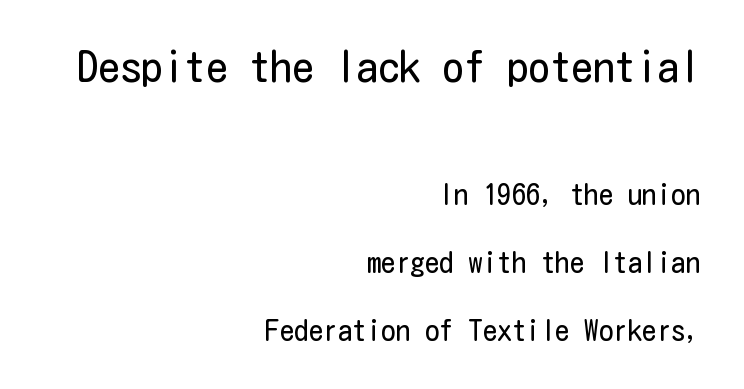
{"serif": "no", "italic": "no", "bold": "no", "weight": "regular", "width": "condensed", "stroke_contrast": "low", "x_height": "medium", "underline": "no", "align": "right", "line_spacing": "loose", "line_spacing_ratio": 2.34, "letter_spacing": "normal", "letter_spacing_em": 0.0, "larger_block": "first", "size_ratio": 1.48, "glyph_px": 43}
